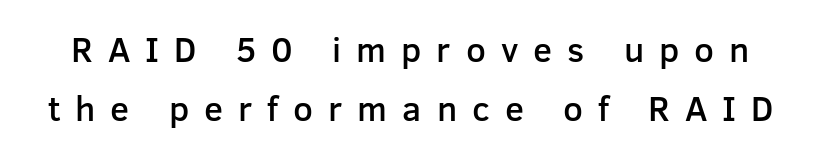
Q: Is the text bold? A: Semi-bold.
Q: Is the text italic (slanted)? A: No, it is upright.
Q: Is the typeface a serif or a sans-serif typeface? A: Sans-serif.
Q: Is the text underlined? A: No.
Q: Is the spacing between letters normal or unusually wide? A: Unusually wide.
Q: Is the spacing between lines tight, normal or loose? A: Normal.
Q: Width (condensed, normal, or wide)? A: Normal.
Q: Stroke contrast? A: Low.
Q: x-height? A: Medium.
Q: Monospaced? A: No.
